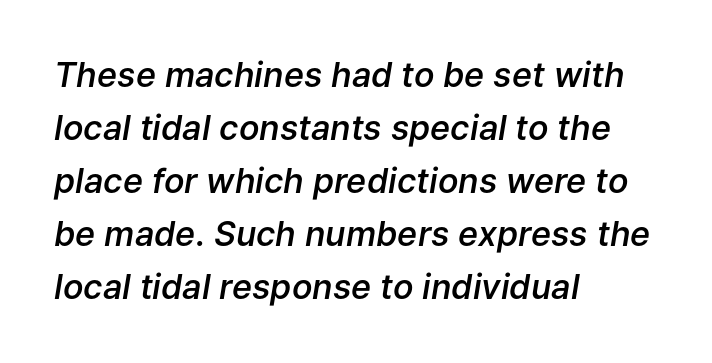
{"italic": "yes", "lean": "right", "slant_degrees": 9, "bold": "semi", "weight": "semibold", "width": "normal", "stroke_contrast": "low", "x_height": "medium", "monospaced": "no", "underline": "no", "align": "left", "line_spacing": "normal", "line_spacing_ratio": 1.56, "letter_spacing": "normal", "letter_spacing_em": 0.0, "glyph_px": 34}
